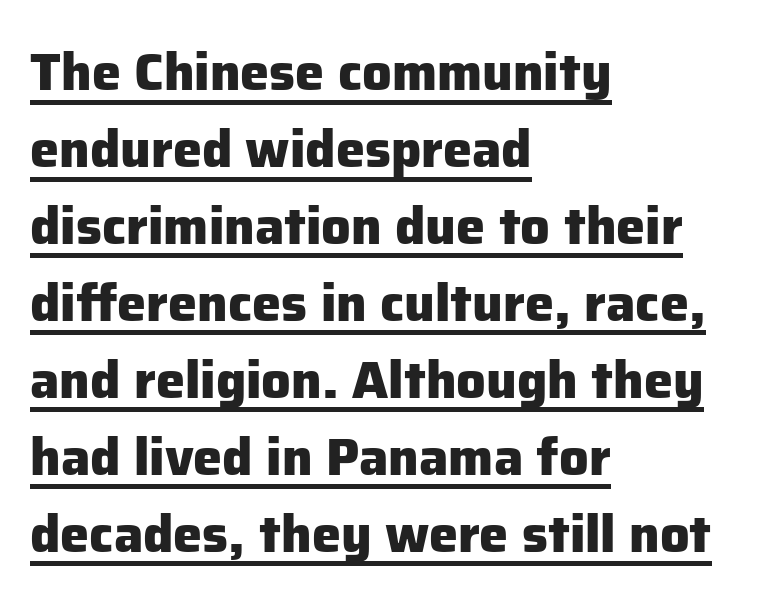
The characters display no serif detailing; their extremities are plain. Vertically, the passage feels balanced, rows spaced as you'd expect. The typesetting leans heavy: a genuine bold. Does the copy run flush right? No — it runs flush left.
